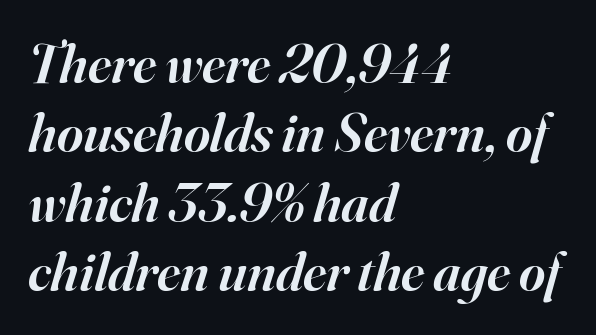
What weight is shown? A semibold, between regular and bold. Each letter keeps its own natural width here, so spacing adapts to shape. Descenders are the only things crossing below the line. Letter spacing: default. The font's italic variant was chosen for this text. These lines are set flush left with a ragged right edge.
